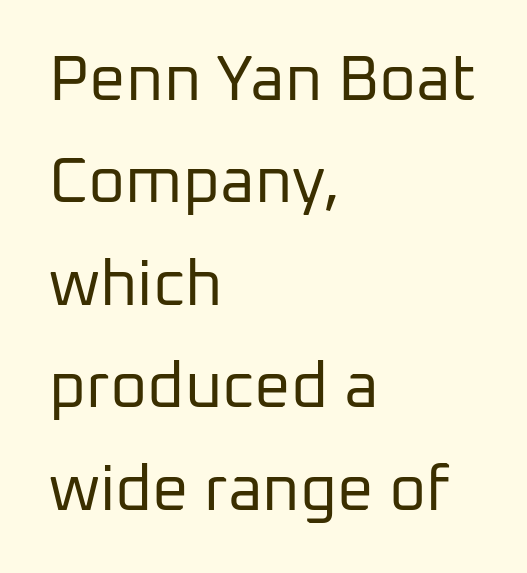
{"serif": "no", "italic": "no", "bold": "no", "weight": "regular", "width": "normal", "stroke_contrast": "low", "x_height": "medium", "monospaced": "no", "underline": "no", "align": "left", "line_spacing": "normal", "line_spacing_ratio": 1.6, "letter_spacing": "normal", "letter_spacing_em": 0.0, "glyph_px": 64}
